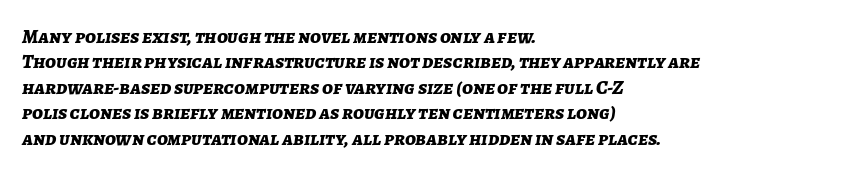
The image shows 20 px bold type, italic (leaning right); set left-aligned, normal line spacing (1.27x), normal letter spacing, not underlined.
